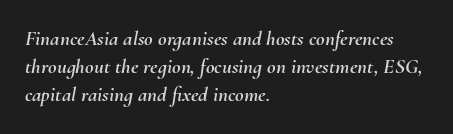
The space between consecutive lines is moderate. The baseline area is clear. This sample uses an oblique cut, with every glyph tilted off the vertical. Notice how the passage keeps a crisp vertical edge on the left only. Honestly, the letter spacing is just normal — you wouldn't notice it.
